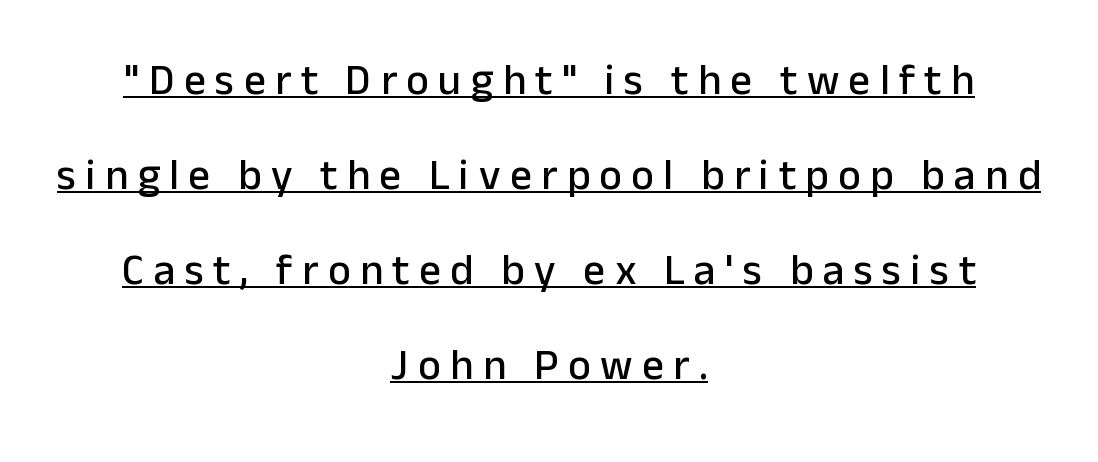
Q: Is the text italic (slanted)? A: No, it is upright.
Q: Is the typeface a serif or a sans-serif typeface? A: Sans-serif.
Q: Is the text underlined? A: Yes.
Q: How is the paragraph aligned? A: Centered.
Q: Is the spacing between letters normal or unusually wide? A: Unusually wide.
Q: Is the spacing between lines tight, normal or loose? A: Loose.
Q: Width (condensed, normal, or wide)? A: Normal.
Q: Stroke contrast? A: Low.
Q: x-height? A: Medium.
Q: Monospaced? A: No.
